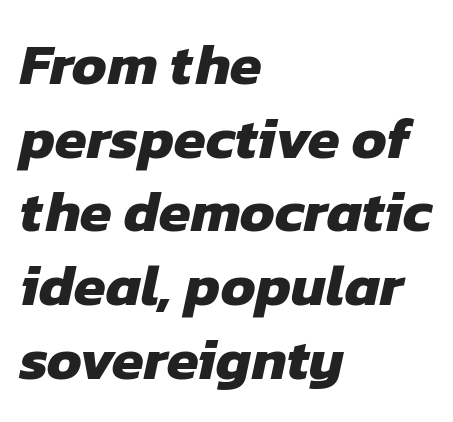
The image shows 58 px heavy sans-serif type; set left-aligned, normal line spacing (1.27x), normal letter spacing, not underlined; low stroke contrast and a medium x-height.
